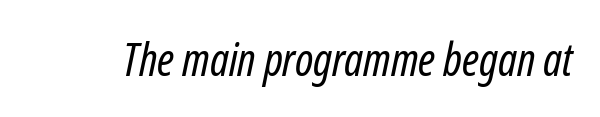
The image shows 45 px regular-weight, condensed type, italic (leaning right); set normal letter spacing, not underlined; low stroke contrast and a medium x-height.
